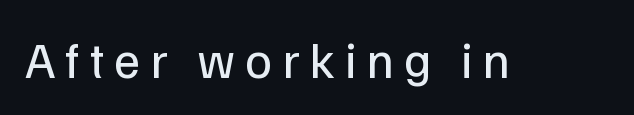
{"serif": "no", "italic": "no", "bold": "no", "weight": "regular", "width": "normal", "stroke_contrast": "low", "x_height": "medium", "monospaced": "no", "underline": "no", "glyph_px": 51}
